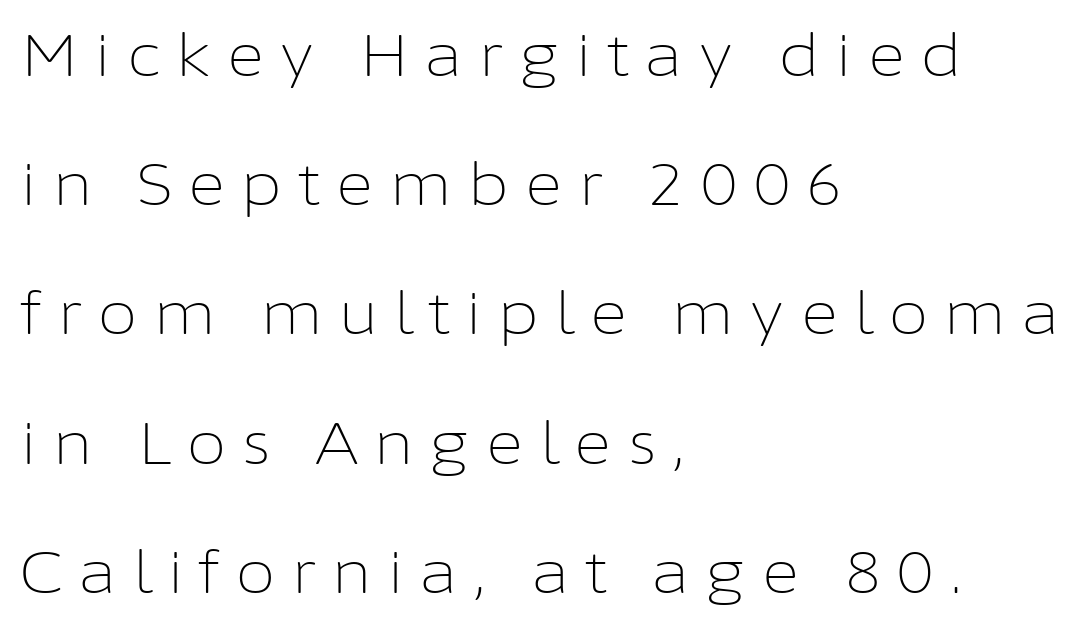
Q: Is the text bold? A: No.
Q: Is the text italic (slanted)? A: No, it is upright.
Q: Is the typeface a serif or a sans-serif typeface? A: Sans-serif.
Q: Is the text underlined? A: No.
Q: How is the paragraph aligned? A: Left-aligned.
Q: Is the spacing between letters normal or unusually wide? A: Unusually wide.
Q: Is the spacing between lines tight, normal or loose? A: Loose.
Q: Width (condensed, normal, or wide)? A: Normal.
Q: Stroke contrast? A: Low.
Q: x-height? A: Medium.
Q: Monospaced? A: No.
